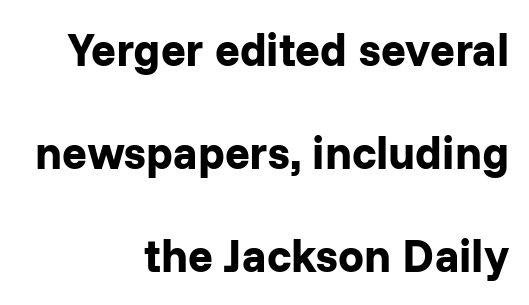
{"serif": "no", "italic": "no", "bold": "yes", "weight": "bold", "width": "normal", "stroke_contrast": "low", "x_height": "medium", "monospaced": "no", "underline": "no", "align": "right", "line_spacing": "loose", "line_spacing_ratio": 2.24, "letter_spacing": "normal", "letter_spacing_em": 0.0, "glyph_px": 46}
